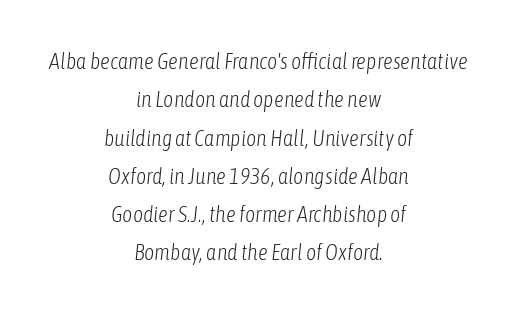
A centered setting, common on invitations and titles, is used for this passage. Heft: none added — not bold. Clear beneath every line of the passage. Tracking value appears to be zero — textbook default spacing. Designer's note — italics engaged.
